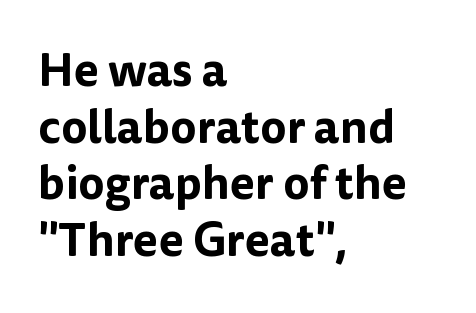
The lettering stays uniformly vertical, giving the passage a roman look. Nothing sits at the stroke ends, so this counts as sans-serif. Which margin do the lines hug? The left one — the right edge is uneven. Looks like regular typesetting: each glyph gets only the width it needs. Compared with typical body copy, the letter spacing here is the same.
